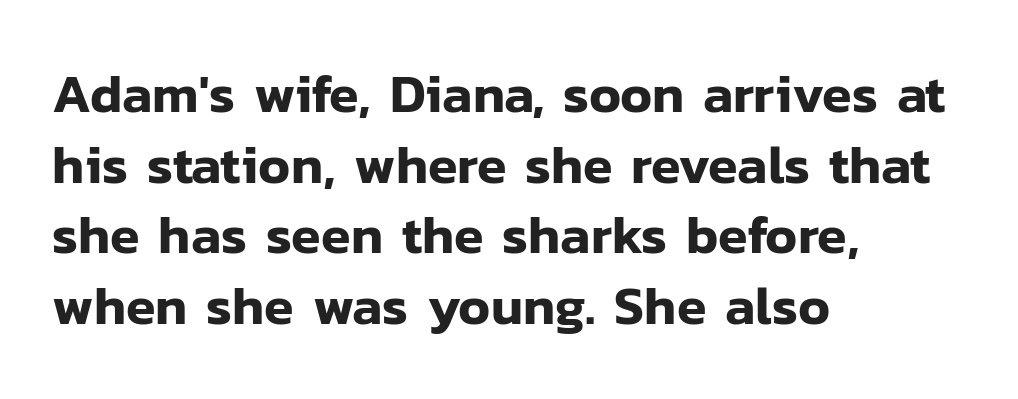
The image shows 54 px sans-serif type, upright; set left-aligned, normal line spacing (1.31x), normal letter spacing, not underlined; low stroke contrast and a medium x-height.
